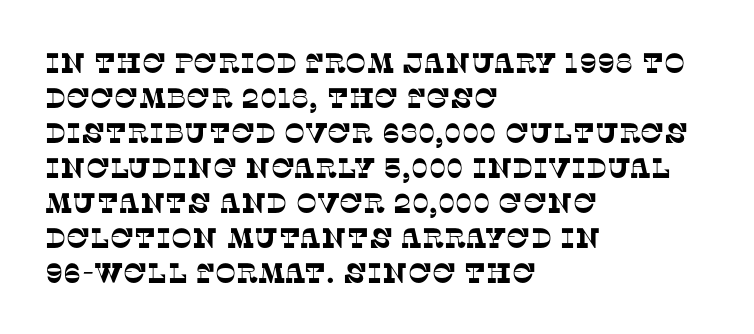
Q: Is the typeface a serif or a sans-serif typeface? A: Serif.
Q: Is the text underlined? A: No.
Q: How is the paragraph aligned? A: Left-aligned.
Q: Is the spacing between letters normal or unusually wide? A: Normal.
Q: Is the spacing between lines tight, normal or loose? A: Normal.
Q: Width (condensed, normal, or wide)? A: Normal.
Q: Stroke contrast? A: Low.
Q: x-height? A: Large.
Q: Monospaced? A: No.
